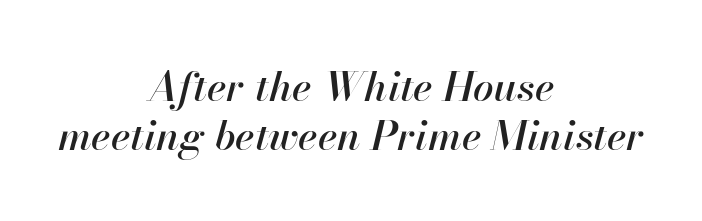
Q: Is the text italic (slanted)? A: Yes, it leans right by about 13 degrees.
Q: Is the text underlined? A: No.
Q: How is the paragraph aligned? A: Centered.
Q: Is the spacing between letters normal or unusually wide? A: Normal.
Q: Width (condensed, normal, or wide)? A: Normal.
Q: Stroke contrast? A: High.
Q: x-height? A: Small.
Q: Monospaced? A: No.
